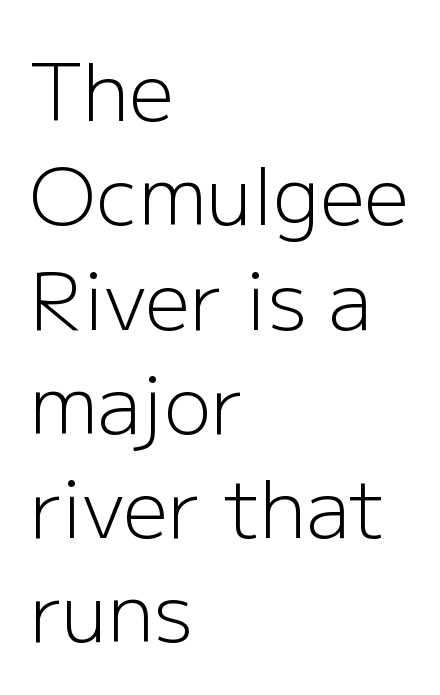
Nothing unusual about the tracking: characters are spaced as the font intends. Quick note: underline off. The letterforms sit at book weight or below. A classic flush-left, rag-right setting is used for this passage. Reading down the column, the eye jumps a familiar distance to each next line. Note the varied advance widths — an 'i' is clearly narrower than an 'm'.
